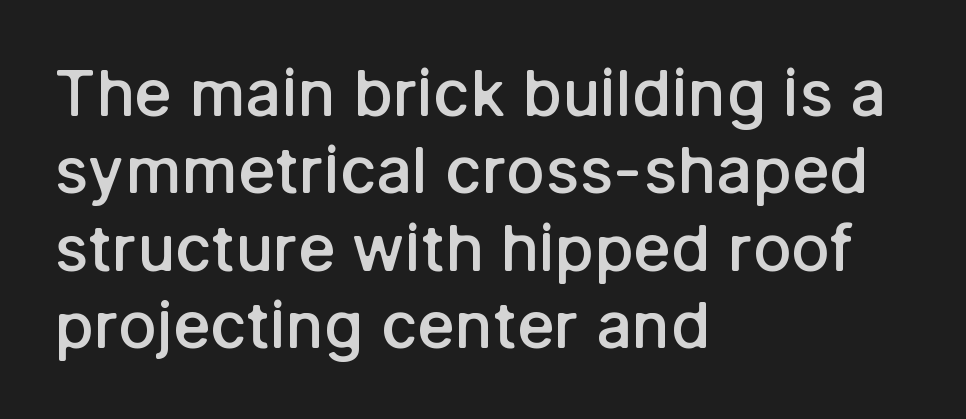
{"serif": "no", "italic": "no", "bold": "semi", "weight": "semibold", "width": "normal", "stroke_contrast": "low", "x_height": "medium", "monospaced": "no", "underline": "no", "align": "left", "line_spacing_ratio": 1.21, "letter_spacing": "normal", "letter_spacing_em": 0.0, "glyph_px": 64}
